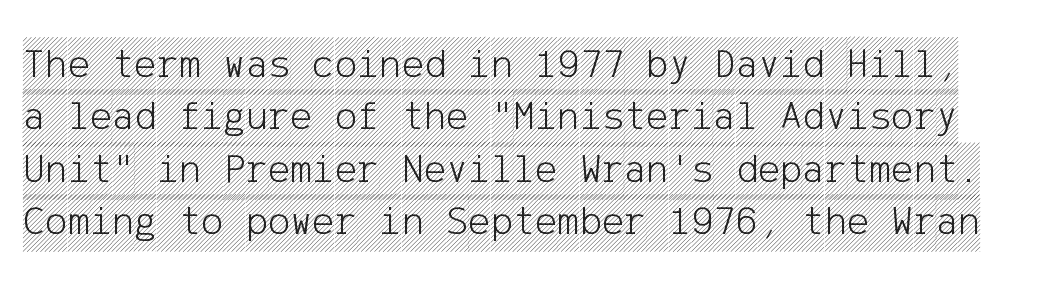
{"italic": "no", "width": "condensed", "x_height": "large", "underline": "no", "line_spacing": "normal", "line_spacing_ratio": 1.25, "letter_spacing": "normal", "letter_spacing_em": 0.0, "glyph_px": 42}
